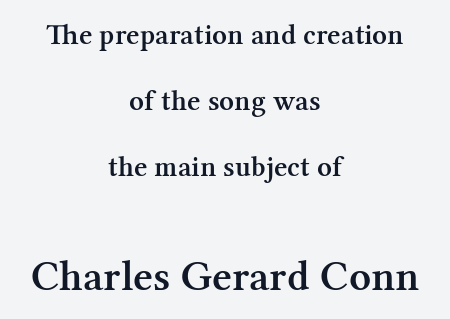
The image shows 43 px semibold serif type, upright; set centered, loose line spacing (2.28x), normal letter spacing, not underlined; the second (bottom) block is 1.48x larger; medium stroke contrast and a medium x-height.
